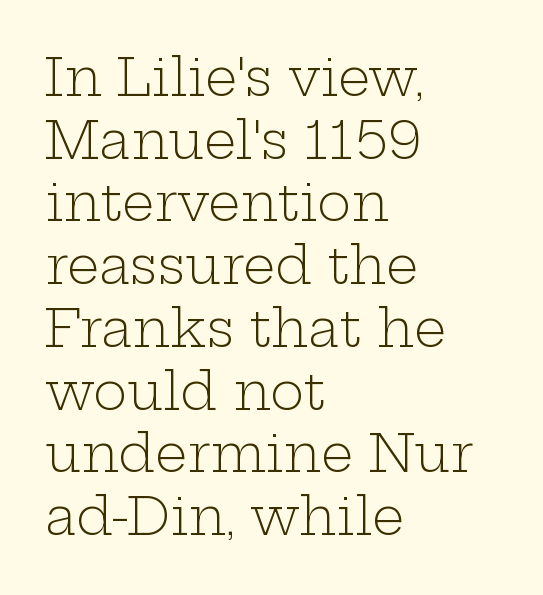
Letterform terminals end in serifs throughout the passage. One-word summary of the alignment: left. Compared with a typical body face, this is equally light or lighter still. The gaps between neighbouring characters are ordinary and unremarkable.
